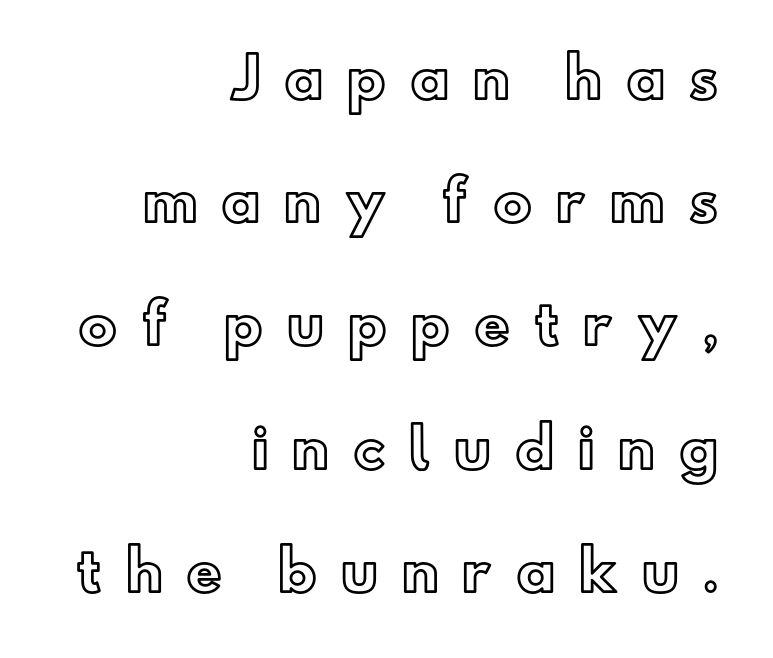
Q: Is the text italic (slanted)? A: No, it is upright.
Q: Is the text underlined? A: No.
Q: How is the paragraph aligned? A: Right-aligned.
Q: Is the spacing between letters normal or unusually wide? A: Unusually wide.
Q: Is the spacing between lines tight, normal or loose? A: Loose.
Q: Width (condensed, normal, or wide)? A: Normal.
Q: x-height? A: Small.
Q: Monospaced? A: No.
